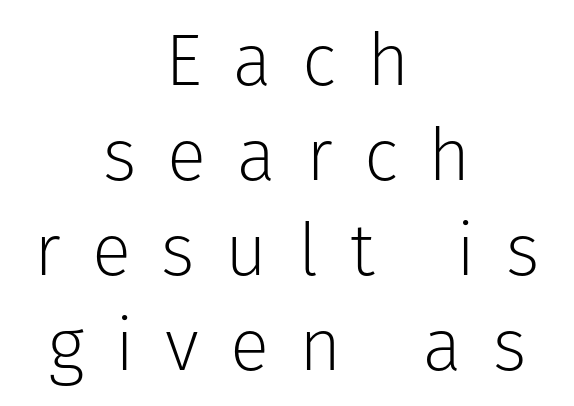
This rendering features lettering with no underline. Note the varied advance widths — an 'i' is clearly narrower than an 'm'. Unlike a traditional serif, this face leaves its strokes unadorned. This sample keeps an unexceptional amount of space between lines. Caption: expanded tracking, letters set apart.
